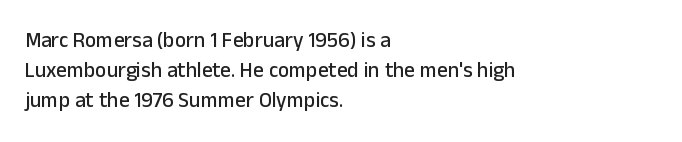
{"italic": "no", "underline": "no", "align": "left", "line_spacing": "normal", "line_spacing_ratio": 1.43, "letter_spacing": "normal", "letter_spacing_em": 0.0, "glyph_px": 21}
